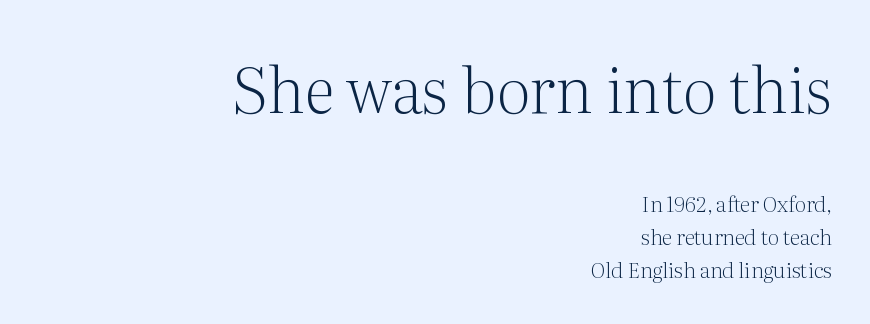
{"serif": "yes", "italic": "no", "bold": "no", "weight": "light", "width": "normal", "stroke_contrast": "medium", "x_height": "medium", "monospaced": "no", "underline": "no", "align": "right", "line_spacing": "normal", "line_spacing_ratio": 1.57, "letter_spacing": "normal", "letter_spacing_em": 0.0, "larger_block": "first", "size_ratio": 3.0, "glyph_px": 63}
